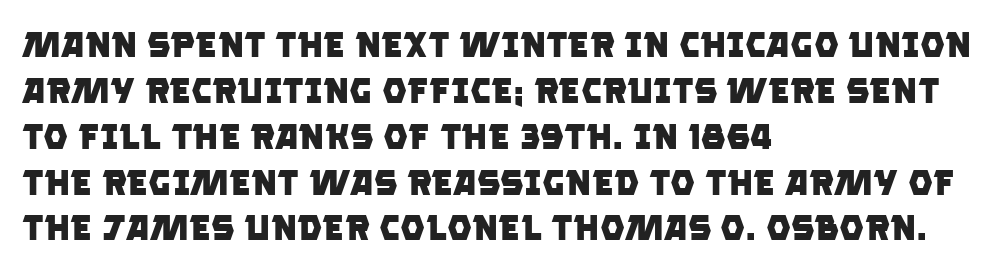
{"serif": "no", "bold": "yes", "weight": "heavy", "width": "normal", "stroke_contrast": "low", "x_height": "large", "monospaced": "no", "underline": "no", "align": "left", "line_spacing": "normal", "line_spacing_ratio": 1.31, "letter_spacing": "normal", "letter_spacing_em": 0.0, "glyph_px": 35}
